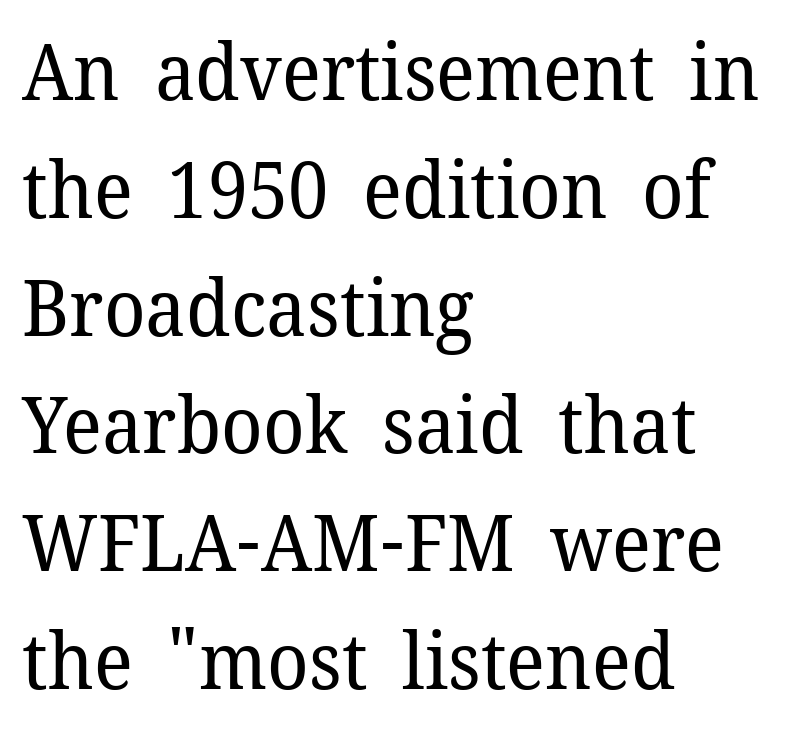
{"serif": "yes", "italic": "no", "bold": "no", "weight": "regular", "width": "normal", "stroke_contrast": "low", "x_height": "medium", "monospaced": "no", "underline": "no", "align": "left", "line_spacing": "normal", "line_spacing_ratio": 1.51, "letter_spacing": "normal", "letter_spacing_em": 0.0, "glyph_px": 78}
